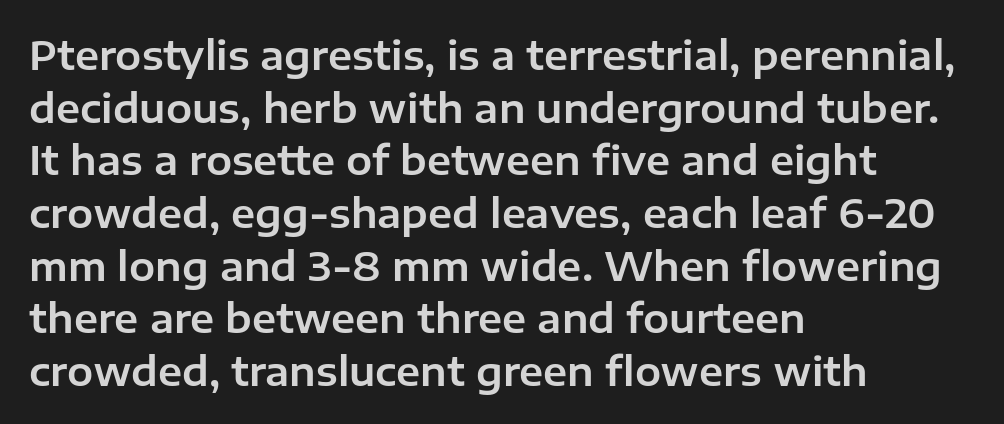
The line-height multiplier appears to be the usual default. No word sits above an underline. Glyph-to-glyph distance matches everyday printed text. The characters display no serif detailing; their extremities are plain. Each letter keeps its own natural width here, so spacing adapts to shape. The passage is arranged the way most books set body copy — flush left.
